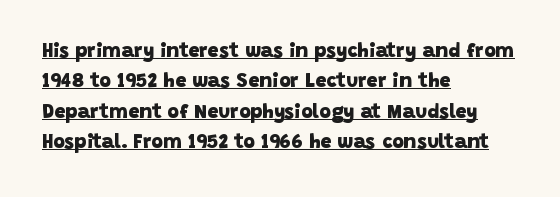
Evenly set lines give the paragraph a standard silhouette. The string is rendered with underlining switched on. A full-strength bold gives these letters their thick strokes. Short note: letters normally spaced. This rendering uses left alignment, leaving the right contour irregular.
